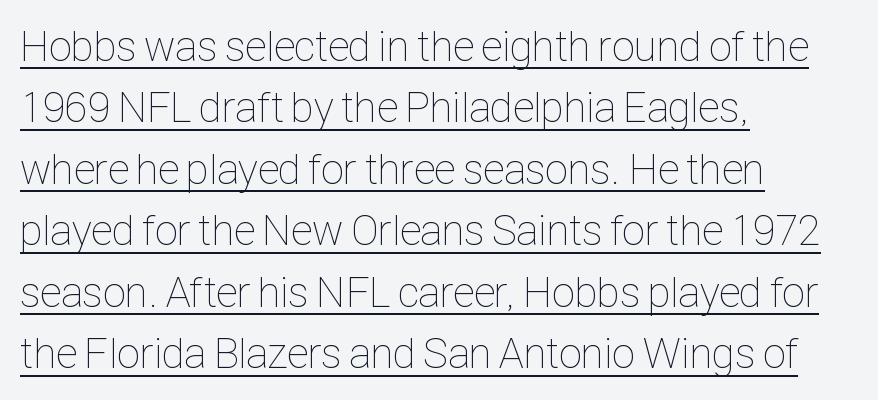
Q: Is the text bold? A: No.
Q: Is the text italic (slanted)? A: No, it is upright.
Q: Is the text underlined? A: Yes.
Q: How is the paragraph aligned? A: Left-aligned.
Q: Is the spacing between letters normal or unusually wide? A: Normal.
Q: Is the spacing between lines tight, normal or loose? A: Normal.
Q: Width (condensed, normal, or wide)? A: Condensed.
Q: Stroke contrast? A: Low.
Q: x-height? A: Medium.
Q: Monospaced? A: No.
